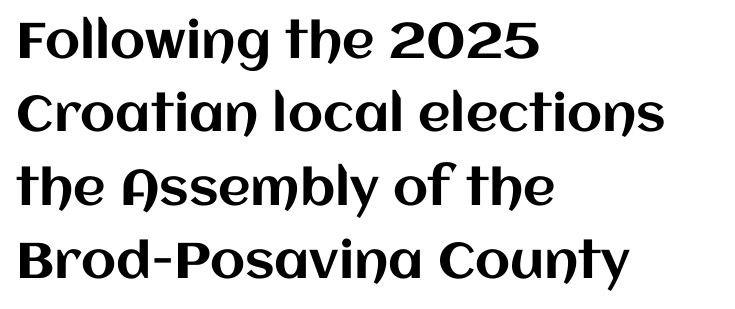
The image shows 50 px text type, upright; set left-aligned, normal line spacing (1.47x), normal letter spacing, not underlined; medium stroke contrast and a large x-height.
